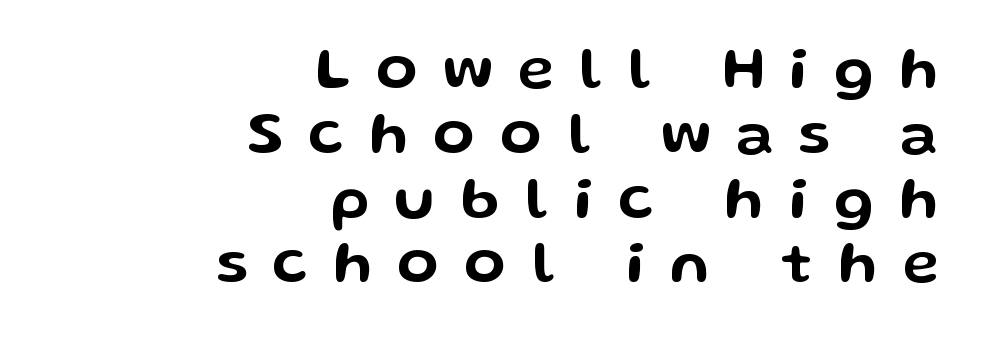
You could barely slide anything between these rows. The type sits square on the baseline with zero lean. Is the block centered? No — it sits flush against the right margin. Look at the bottom of the vertical strokes: they stop flat, with no serifs. The rendering uses natural spacing where letterforms have individual widths. The letterforms stand isolated, each surrounded by extra space.
